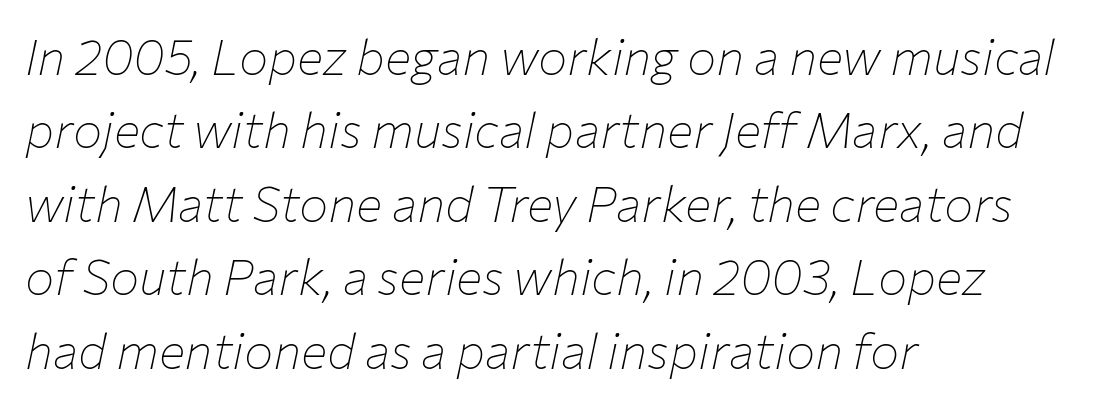
The image shows 49 px thin type, italic (leaning right); set left-aligned, normal line spacing (1.5x), normal letter spacing, not underlined; low stroke contrast and a medium x-height.
